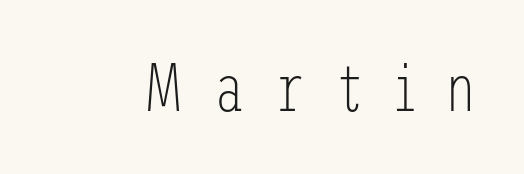
Nobody drew a line under any word here. The letters look calm and open, with moderate or lighter stems. There is plenty of visible air inserted between adjacent glyphs. Does the type have serifs? No, each stem ends abruptly.
